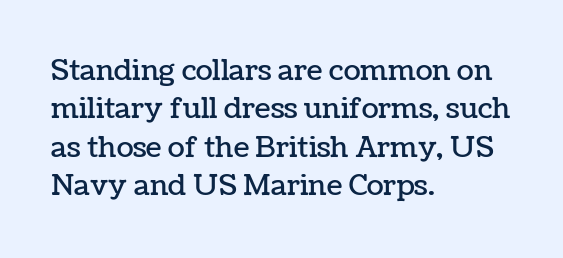
{"italic": "no", "width": "normal", "stroke_contrast": "low", "x_height": "medium", "monospaced": "no", "underline": "no", "align": "left", "line_spacing": "normal", "line_spacing_ratio": 1.37, "letter_spacing": "normal", "letter_spacing_em": 0.0, "glyph_px": 28}
